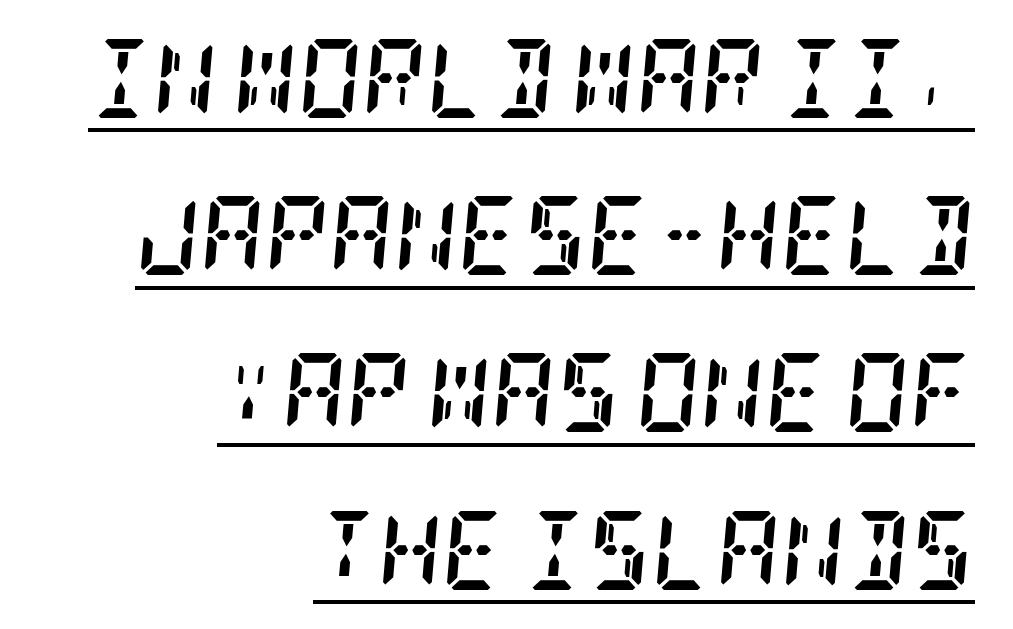
{"serif": "yes", "italic": "yes", "lean": "right", "slant_degrees": 5, "bold": "yes", "weight": "semibold", "width": "condensed", "stroke_contrast": "low", "x_height": "large", "underline": "yes", "align": "right", "line_spacing": "loose", "line_spacing_ratio": 1.99, "letter_spacing": "normal", "letter_spacing_em": 0.0, "glyph_px": 79}
